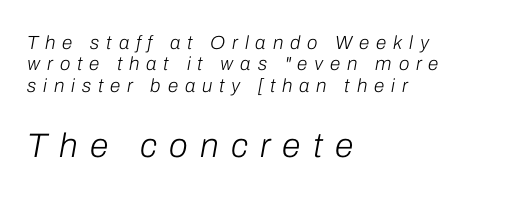
Between these two stacked blocks, the lower one wins on size. These lines are rendered in a variable-pitch font. These lines were composed using italics. A typesetter would call this leading minimal, almost set solid. The face used here is rendered with a markedly widened letterfit.
